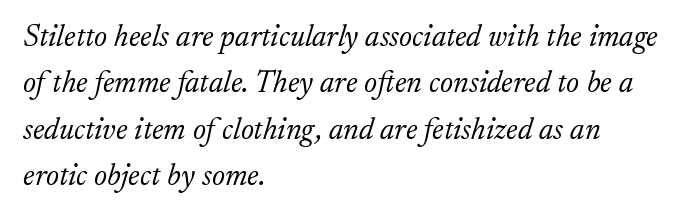
The typography opts for an oblique posture over an upright one. The font sits on the lighter half of the weight spectrum, regular included. The designer went with a serif here, giving each stem small feet. The letters advance in unequal steps, a hallmark of proportional type. Short and long lines alike share a common starting point at left. Vertical spacing — default.
